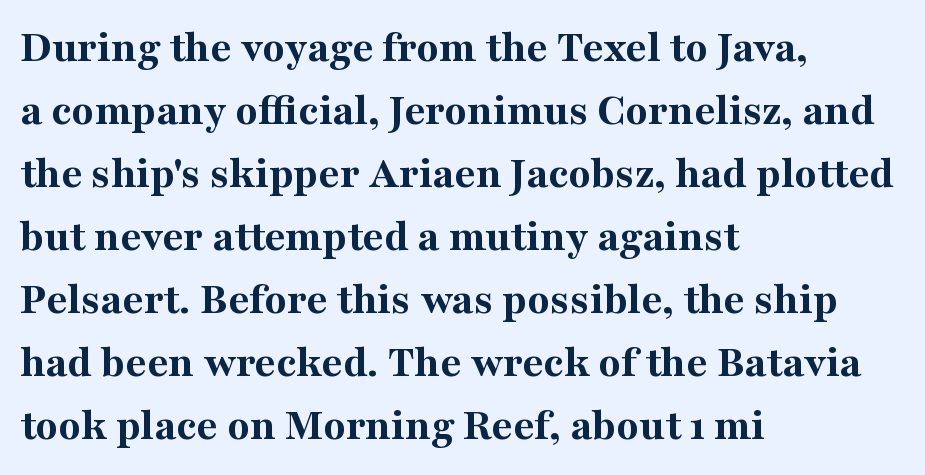
The type family on display is of the serif kind. Students, note that the glyphs here touch the page at normal intervals. The type sits square on the baseline with zero lean. You could not count columns in this text — the font is proportionally spaced. Rule under the text: the space is simply empty. The passage shown stacks its lines at a standard gap.
